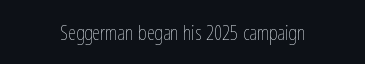
{"italic": "no", "bold": "no", "underline": "no", "align": "center", "letter_spacing": "normal", "letter_spacing_em": 0.0, "glyph_px": 20}
